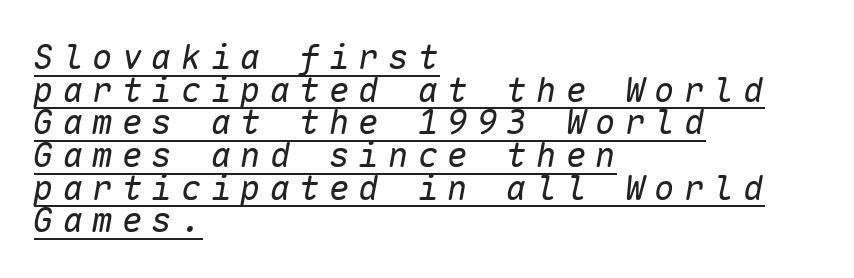
Q: Is the text bold? A: No.
Q: Is the text italic (slanted)? A: Yes, it leans right by about 10 degrees.
Q: Is the text underlined? A: Yes.
Q: How is the paragraph aligned? A: Left-aligned.
Q: Is the spacing between letters normal or unusually wide? A: Unusually wide.
Q: Is the spacing between lines tight, normal or loose? A: Tight.
Q: Width (condensed, normal, or wide)? A: Normal.
Q: Stroke contrast? A: Low.
Q: x-height? A: Medium.
Q: Monospaced? A: Yes.
